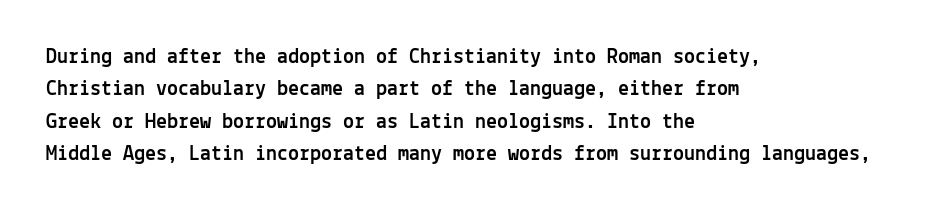
{"italic": "no", "underline": "no", "align": "left", "line_spacing": "normal", "line_spacing_ratio": 1.47, "letter_spacing": "normal", "letter_spacing_em": 0.0, "glyph_px": 22}
